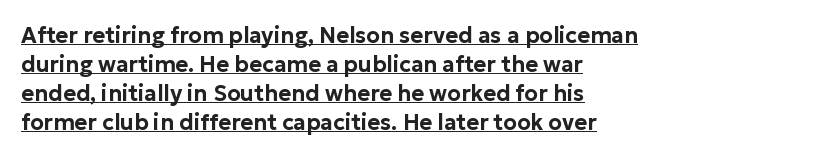
The image shows 22 px text type, upright; set left-aligned, normal line spacing (1.32x), normal letter spacing, underlined.
